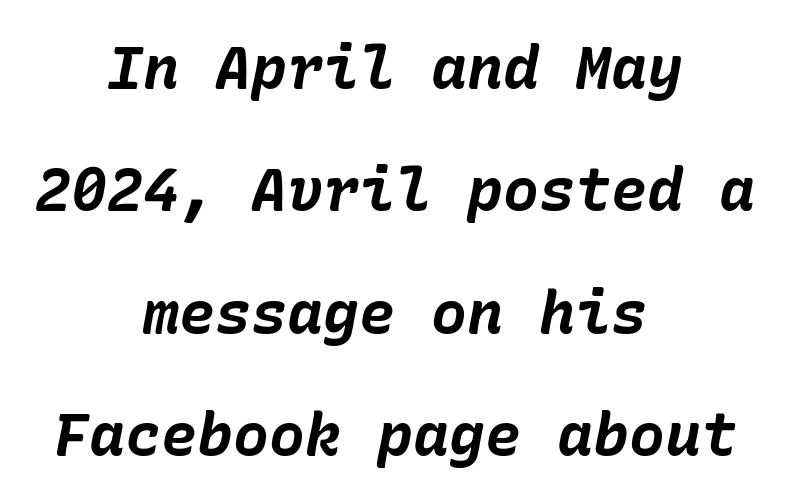
Q: Is the text bold? A: Yes.
Q: Is the text italic (slanted)? A: Yes, it leans right by about 10 degrees.
Q: Is the text underlined? A: No.
Q: How is the paragraph aligned? A: Centered.
Q: Is the spacing between letters normal or unusually wide? A: Normal.
Q: Is the spacing between lines tight, normal or loose? A: Loose.
Q: Width (condensed, normal, or wide)? A: Normal.
Q: Stroke contrast? A: Low.
Q: x-height? A: Medium.
